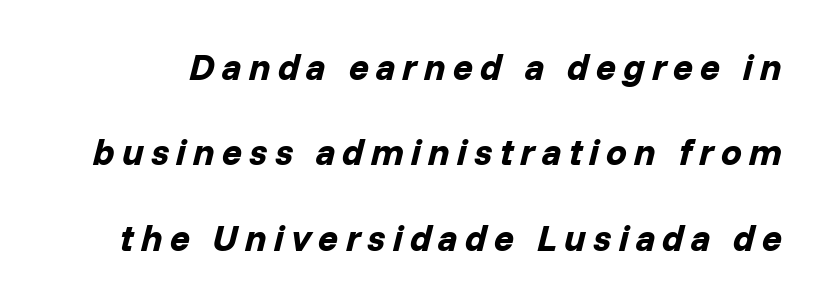
The font is running at its bold setting. Proportional: the letters do not fall into vertical columns. Would a proofreader flag this as italicized? Yes. Notice the wide empty band between every row — that's loose leading. Check under the words: just untouched page.
